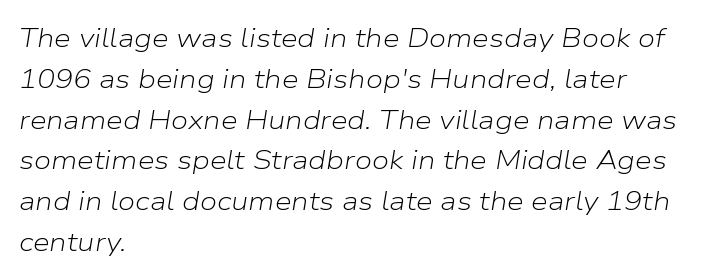
On a weight scale, this lands at 450 or below. There is no visible air inserted between adjacent glyphs. Descenders hang freely into open space. Compared with ordinary roman type, these characters are visibly tilted. Which margin do the lines hug? The left one — the right edge is uneven.
